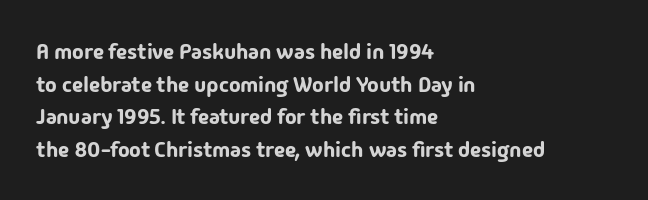
The image shows 22 px text type, upright; set left-aligned, normal line spacing (1.48x), normal letter spacing, not underlined.
